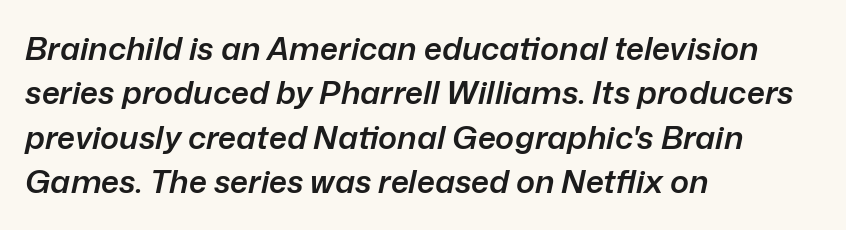
The image shows 32 px semibold type, italic (leaning right); set left-aligned, normal line spacing (1.39x), normal letter spacing, not underlined; low stroke contrast and a medium x-height.
